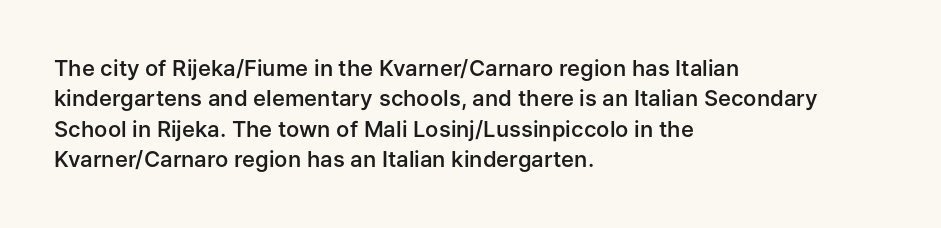
Q: Is the text bold? A: Semi-bold.
Q: Is the text italic (slanted)? A: No, it is upright.
Q: Is the text underlined? A: No.
Q: How is the paragraph aligned? A: Left-aligned.
Q: Is the spacing between letters normal or unusually wide? A: Normal.
Q: Is the spacing between lines tight, normal or loose? A: Normal.
